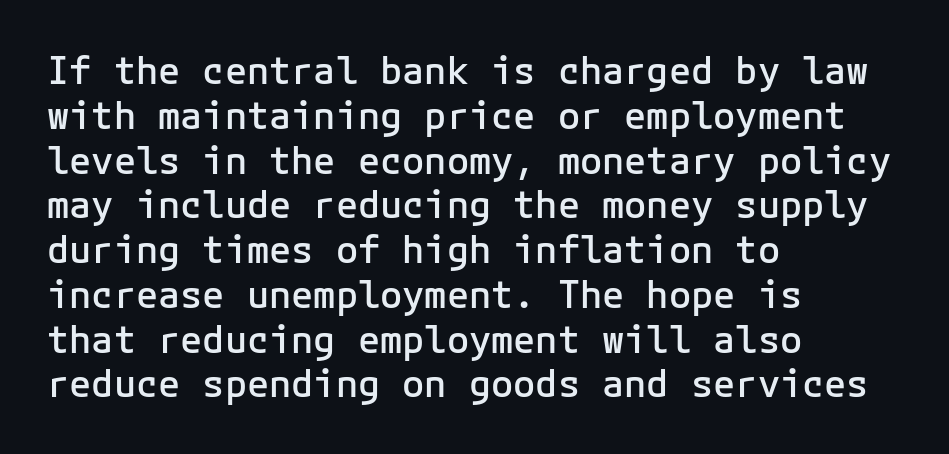
The string is rendered with underlining switched off. The rendering uses typewriter-style spacing with identical character cells. What kind of face is this? One without serifs — a sans. Nothing unusual about the tracking: characters are spaced as the font intends. Stroke thickness is moderately raised; the sample reads as semibold. The typesetter chose a ragged-right arrangement here.
